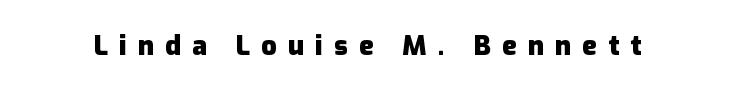
Style check: upright. The sample has been set heavy, in full bold. You could only call the tracking loose — the letters float apart. Only glyphs here, with clear space below each row.
